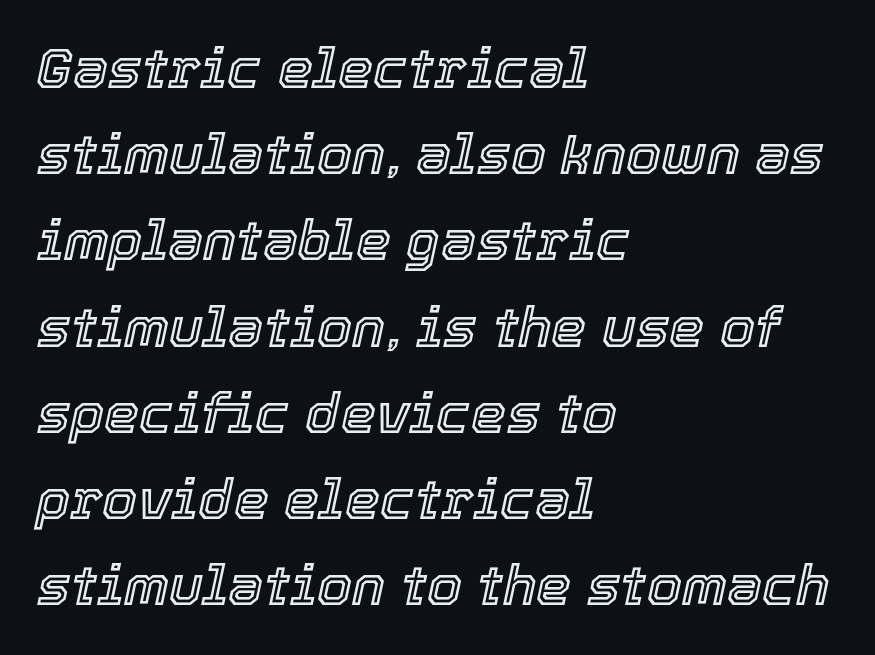
Nobody touched the tracking dial on this one. Vertically, the passage feels balanced, rows spaced as you'd expect. Descender tails drop into unmarked territory. You could not count columns in this text — the font is proportionally spaced.
